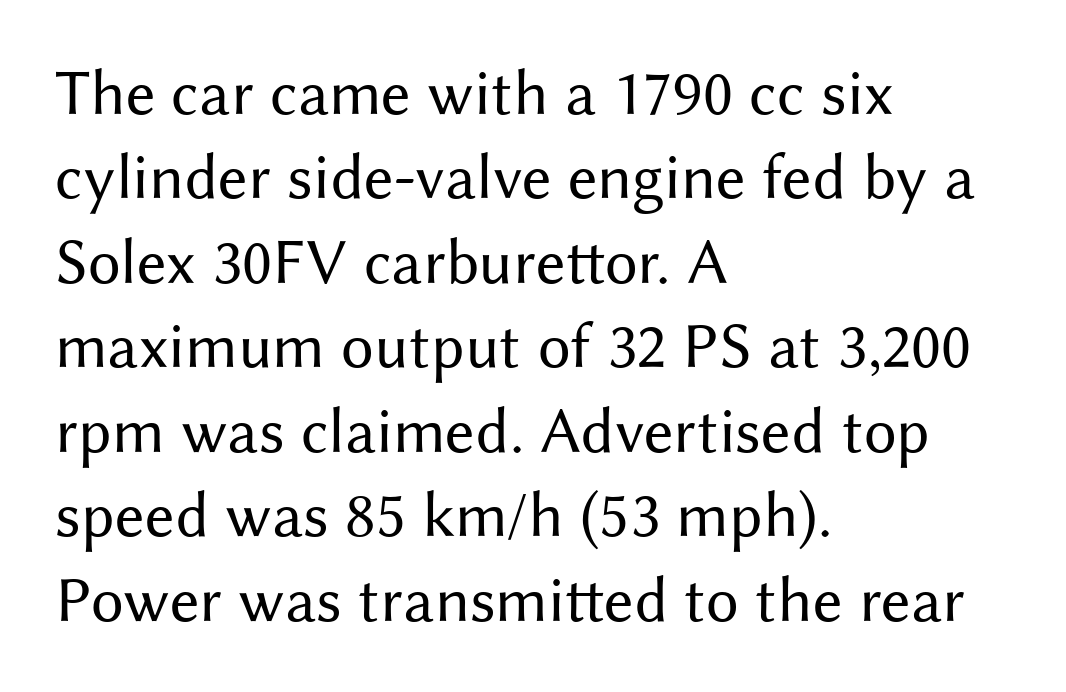
Q: Is the text bold? A: No.
Q: Is the text italic (slanted)? A: No, it is upright.
Q: Is the typeface a serif or a sans-serif typeface? A: Sans-serif.
Q: Is the text underlined? A: No.
Q: How is the paragraph aligned? A: Left-aligned.
Q: Is the spacing between letters normal or unusually wide? A: Normal.
Q: Is the spacing between lines tight, normal or loose? A: Normal.
Q: Width (condensed, normal, or wide)? A: Normal.
Q: Stroke contrast? A: Medium.
Q: x-height? A: Medium.
Q: Monospaced? A: No.
